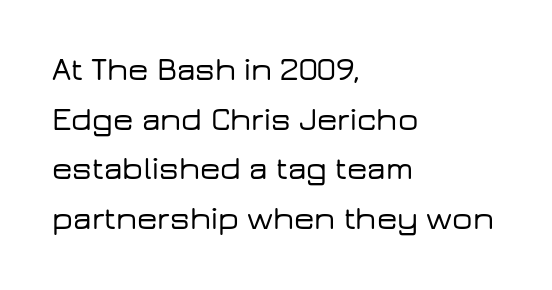
The image shows 32 px wide sans-serif type, upright; set left-aligned, normal line spacing (1.55x), normal letter spacing, not underlined; low stroke contrast and a medium x-height.
